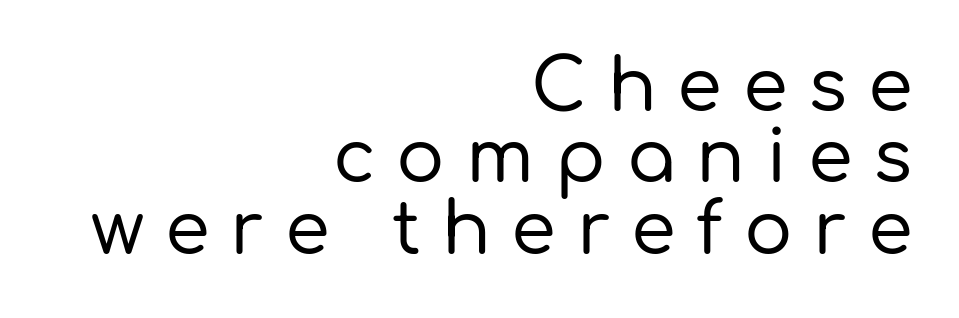
The image shows 72 px sans-serif type, upright; set right-aligned, tight line spacing (0.99x), unusually wide letter spacing (+0.29 em), not underlined; low stroke contrast and a medium x-height.
